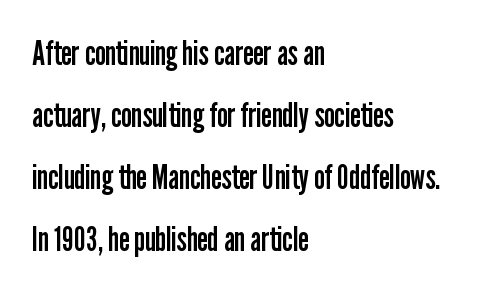
Q: Is the text bold? A: No.
Q: Is the text italic (slanted)? A: No, it is upright.
Q: Is the typeface a serif or a sans-serif typeface? A: Sans-serif.
Q: Is the text underlined? A: No.
Q: How is the paragraph aligned? A: Left-aligned.
Q: Is the spacing between letters normal or unusually wide? A: Normal.
Q: Width (condensed, normal, or wide)? A: Condensed.
Q: Stroke contrast? A: Low.
Q: x-height? A: Medium.
Q: Monospaced? A: No.
